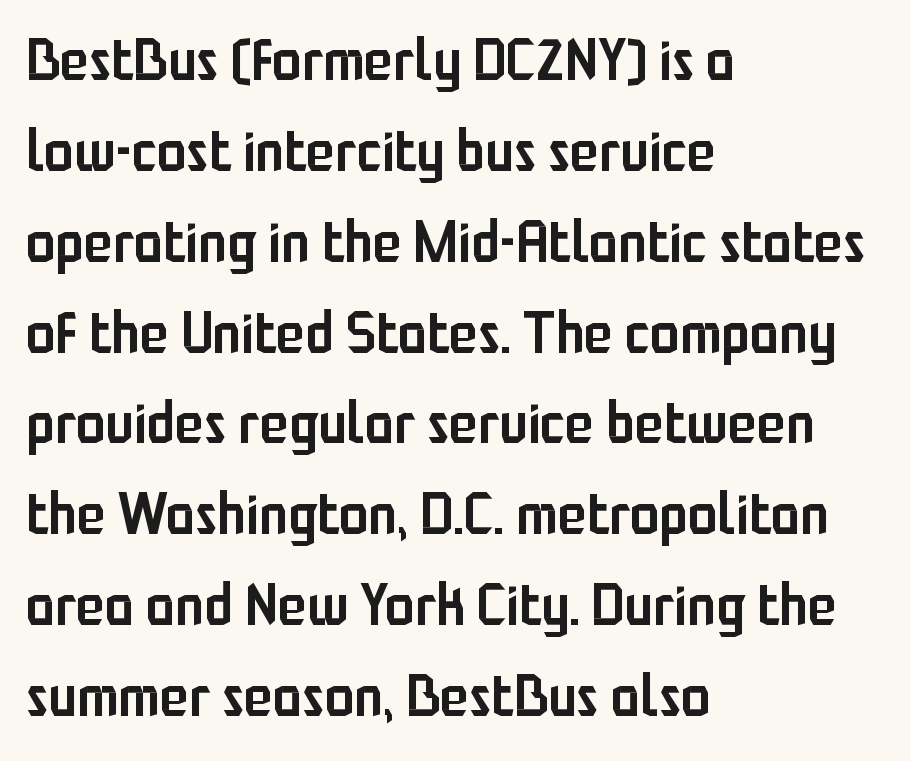
{"serif": "no", "italic": "no", "bold": "semi", "weight": "semibold", "width": "condensed", "stroke_contrast": "low", "x_height": "medium", "monospaced": "no", "underline": "no", "align": "left", "line_spacing": "normal", "line_spacing_ratio": 1.54, "letter_spacing": "normal", "letter_spacing_em": 0.0, "glyph_px": 59}
